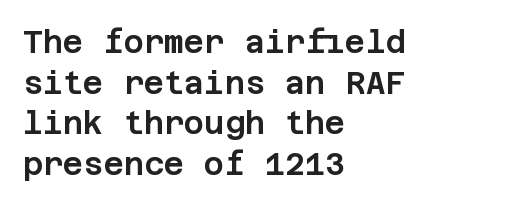
{"serif": "no", "italic": "no", "width": "normal", "stroke_contrast": "low", "x_height": "large", "underline": "no", "align": "left", "line_spacing": "normal", "line_spacing_ratio": 1.31, "letter_spacing": "normal", "letter_spacing_em": 0.0, "glyph_px": 31}
